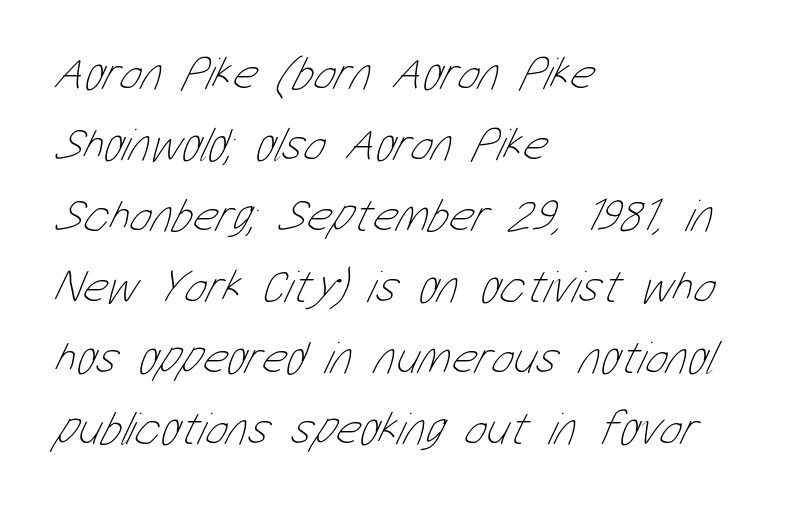
Q: Is the text bold? A: No.
Q: Is the text underlined? A: No.
Q: How is the paragraph aligned? A: Left-aligned.
Q: Is the spacing between letters normal or unusually wide? A: Normal.
Q: Is the spacing between lines tight, normal or loose? A: Normal.
Q: Width (condensed, normal, or wide)? A: Condensed.
Q: Stroke contrast? A: Low.
Q: x-height? A: Medium.
Q: Monospaced? A: No.
